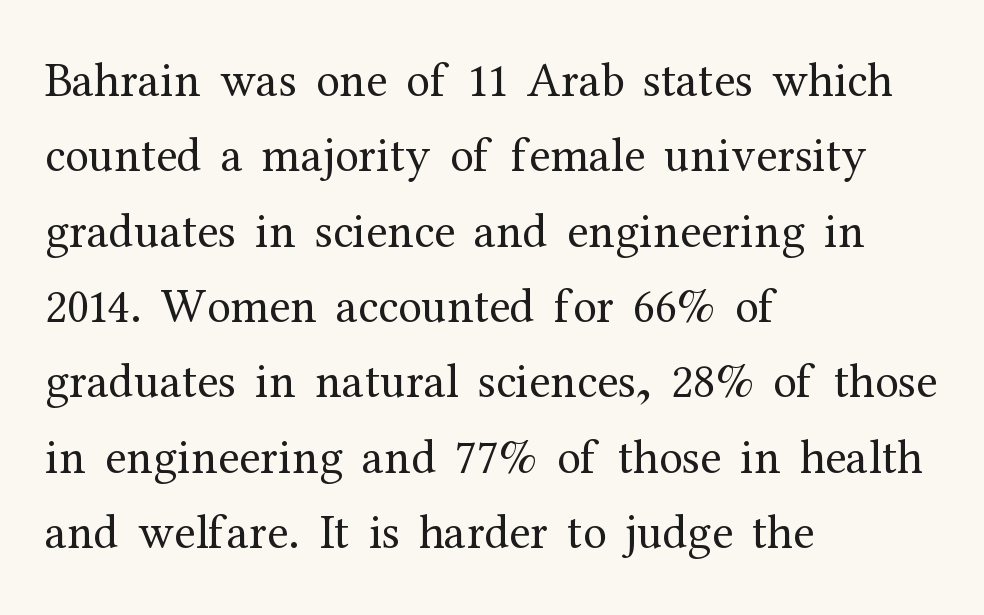
{"serif": "yes", "italic": "no", "bold": "no", "weight": "regular", "width": "normal", "stroke_contrast": "medium", "x_height": "medium", "monospaced": "no", "underline": "no", "align": "left", "line_spacing": "normal", "line_spacing_ratio": 1.57, "letter_spacing": "normal", "letter_spacing_em": 0.0, "glyph_px": 48}
